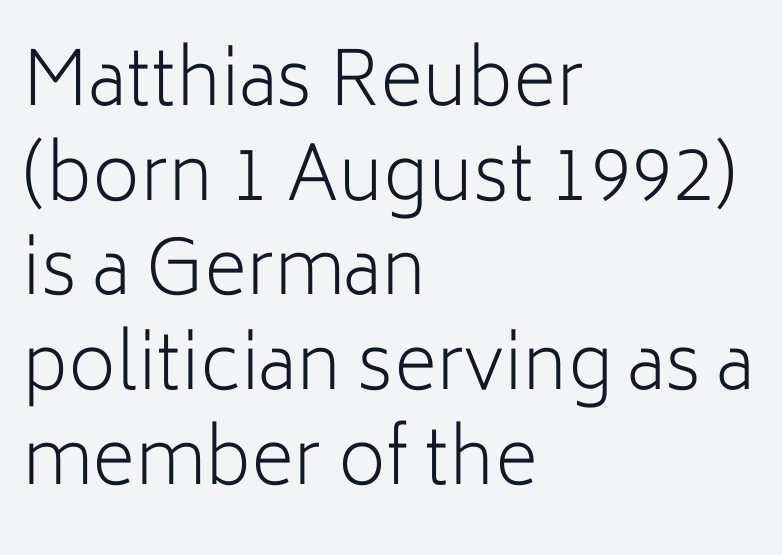
The image shows 74 px light sans-serif type, upright; set left-aligned, normal line spacing (1.28x), normal letter spacing, not underlined; low stroke contrast and a medium x-height.
